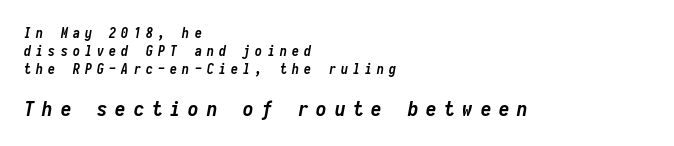
{"italic": "yes", "lean": "right", "slant_degrees": 10, "bold": "yes", "underline": "no", "align": "left", "line_spacing": "normal", "line_spacing_ratio": 1.29, "letter_spacing": "wide", "letter_spacing_em": 0.37, "larger_block": "second", "size_ratio": 1.5, "glyph_px": 21}
